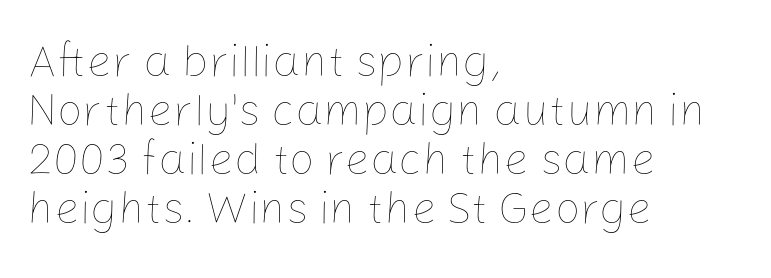
Q: Is the text bold? A: No.
Q: Is the text italic (slanted)? A: No, it is upright.
Q: Is the text underlined? A: No.
Q: How is the paragraph aligned? A: Left-aligned.
Q: Is the spacing between letters normal or unusually wide? A: Normal.
Q: Is the spacing between lines tight, normal or loose? A: Tight.
Q: Width (condensed, normal, or wide)? A: Normal.
Q: Stroke contrast? A: Low.
Q: x-height? A: Medium.
Q: Monospaced? A: No.
